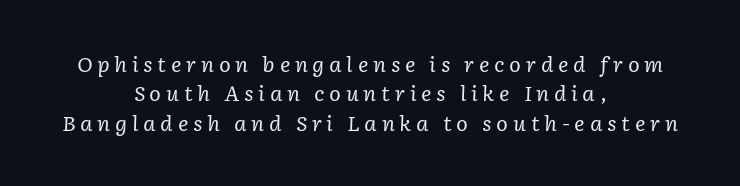
The image shows 20 px text type, italic (leaning right); set centered, normal line spacing (1.47x), unusually wide letter spacing (+0.23 em), not underlined.
